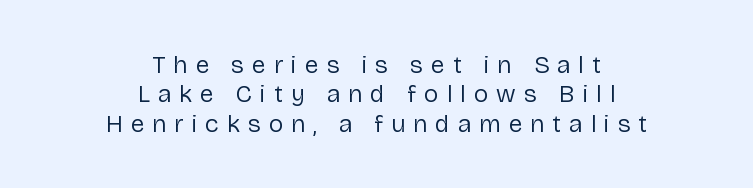
{"italic": "no", "bold": "no", "underline": "no", "align": "center", "line_spacing_ratio": 1.18, "letter_spacing": "wide", "letter_spacing_em": 0.32, "glyph_px": 25}
